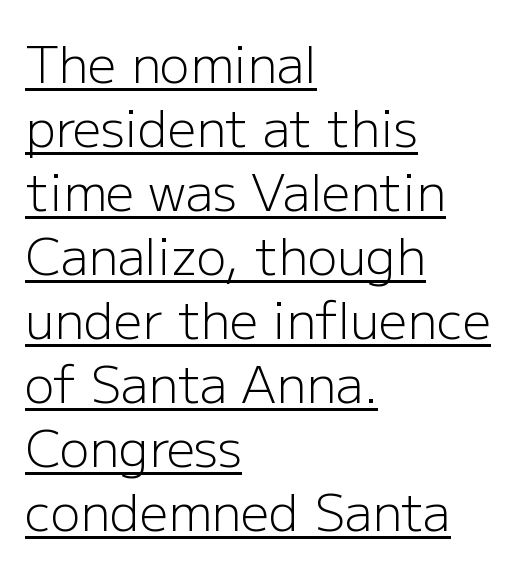
You could call the tracking neutral — neither tight nor loose. The lettering holds an erect, upright posture throughout. Layout note: lines flush left. The typesetter has applied underlining to the passage shown. The passage shown is typeset with a sans-serif family.
